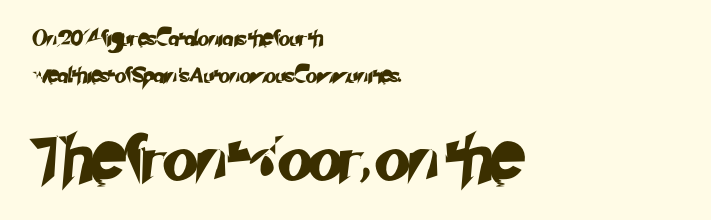
The image shows 45 px sans-serif type; set left-aligned, loose line spacing (2.46x), normal letter spacing, not underlined; the second (bottom) block is 3.0x larger; low stroke contrast and a small x-height.
